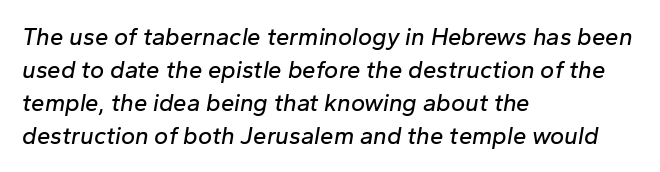
Baseline-to-baseline distance is the conventional proportion of letter height. Descenders are the only things crossing below the line. Inter-character spacing is left at the font's built-in metrics. The rag falls on the right side of this text block. Tall strokes in this sample are angled rather than plumb.
